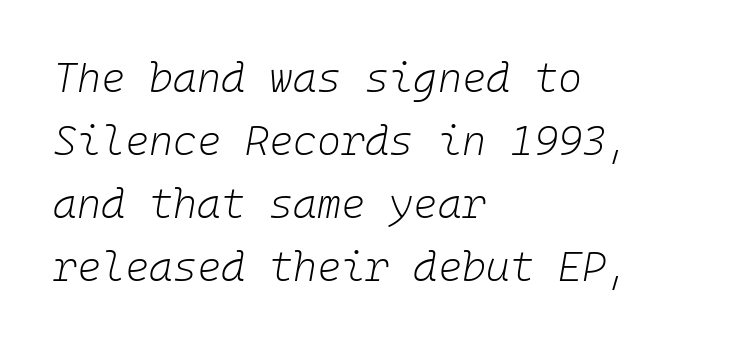
{"italic": "yes", "lean": "right", "slant_degrees": 10, "bold": "no", "weight": "light", "width": "normal", "stroke_contrast": "low", "x_height": "medium", "monospaced": "yes", "underline": "no", "align": "left", "line_spacing": "normal", "line_spacing_ratio": 1.54, "letter_spacing": "normal", "letter_spacing_em": 0.0, "glyph_px": 41}
